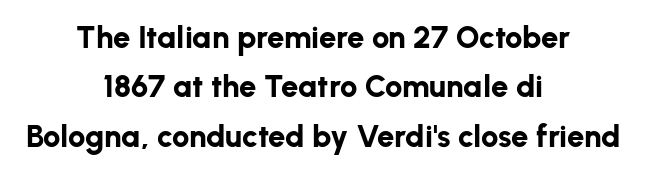
{"serif": "no", "italic": "no", "bold": "yes", "weight": "bold", "width": "normal", "stroke_contrast": "low", "x_height": "medium", "monospaced": "no", "underline": "no", "align": "center", "line_spacing": "normal", "line_spacing_ratio": 1.59, "letter_spacing": "normal", "letter_spacing_em": 0.0, "glyph_px": 31}
